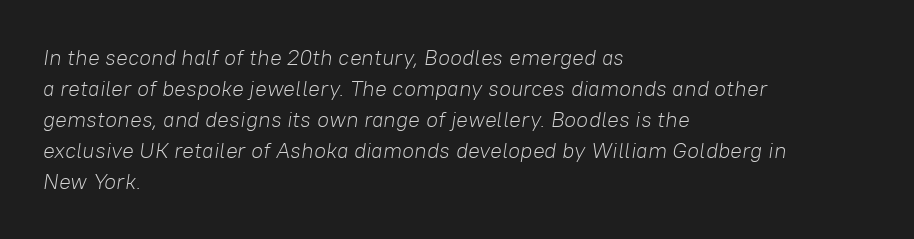
The letters sit at their default tracking, neither squeezed nor spread. An italicized treatment has been applied to the whole sample. The font sits on the lighter half of the weight spectrum, regular included. Baseline-to-baseline distance is the conventional proportion of letter height. Reading down the block, your eye returns to a fixed left position each line.
